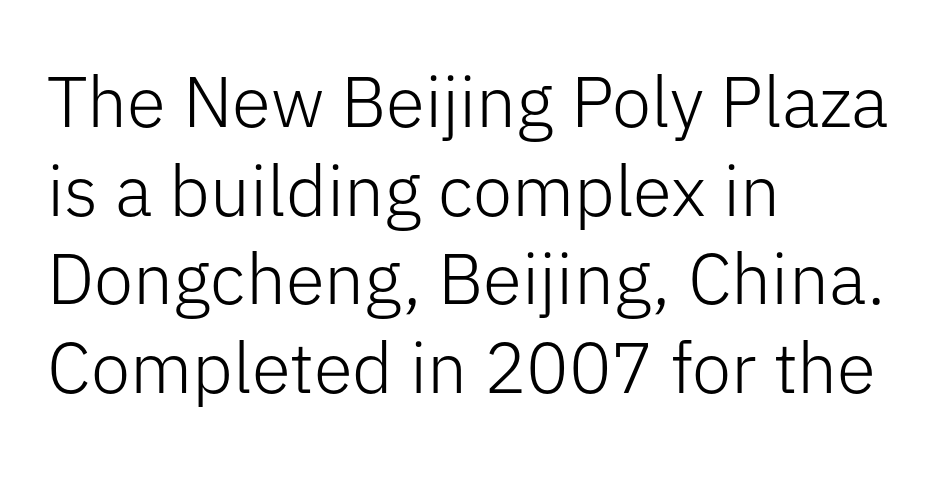
The image shows 71 px light sans-serif type, upright; set left-aligned, normal line spacing (1.25x), normal letter spacing, not underlined; low stroke contrast and a medium x-height.
